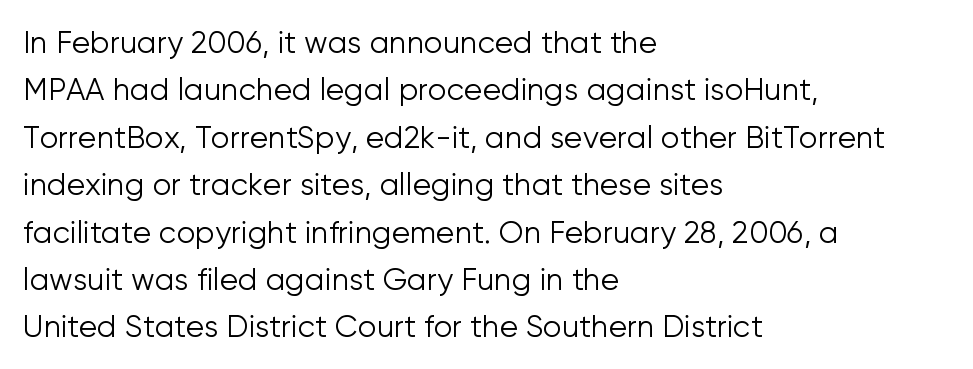
{"serif": "no", "italic": "no", "bold": "no", "weight": "light", "width": "normal", "stroke_contrast": "low", "x_height": "medium", "monospaced": "no", "underline": "no", "align": "left", "line_spacing": "normal", "line_spacing_ratio": 1.58, "letter_spacing": "normal", "letter_spacing_em": 0.0, "glyph_px": 30}
